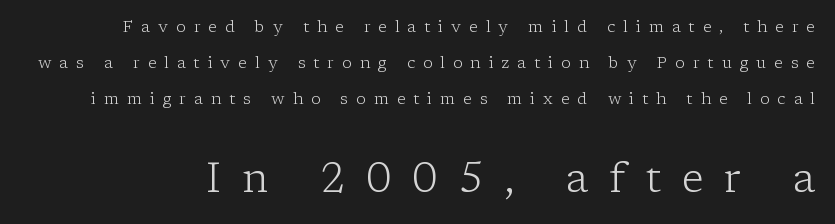
{"serif": "yes", "italic": "no", "bold": "no", "weight": "light", "width": "normal", "stroke_contrast": "low", "x_height": "medium", "monospaced": "no", "underline": "no", "line_spacing": "loose", "line_spacing_ratio": 2.26, "letter_spacing": "wide", "letter_spacing_em": 0.5, "larger_block": "second", "size_ratio": 2.56, "glyph_px": 41}
